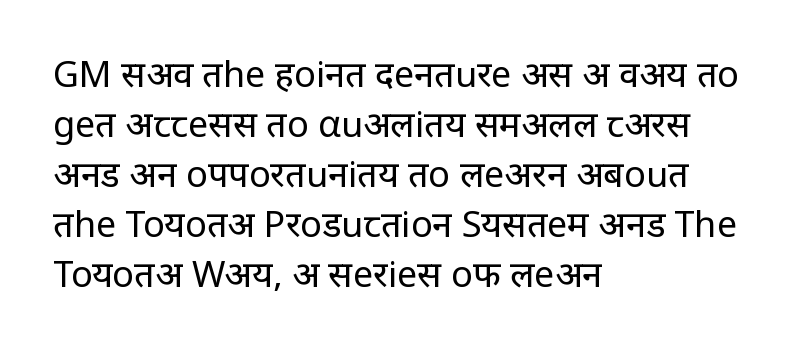
The image shows 36 px regular-weight, condensed sans-serif type, upright; set left-aligned, normal line spacing (1.39x), normal letter spacing, not underlined; low stroke contrast and a large x-height.
